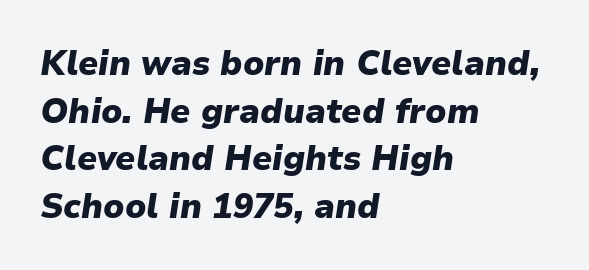
A clean baseline with only descenders dipping below it. The typesetting leans heavy: a genuine bold. In terms of letterspacing, this is plain default setting. A typesetter would call this leading conventional body-copy spacing. These lines are rendered in a variable-pitch font.
